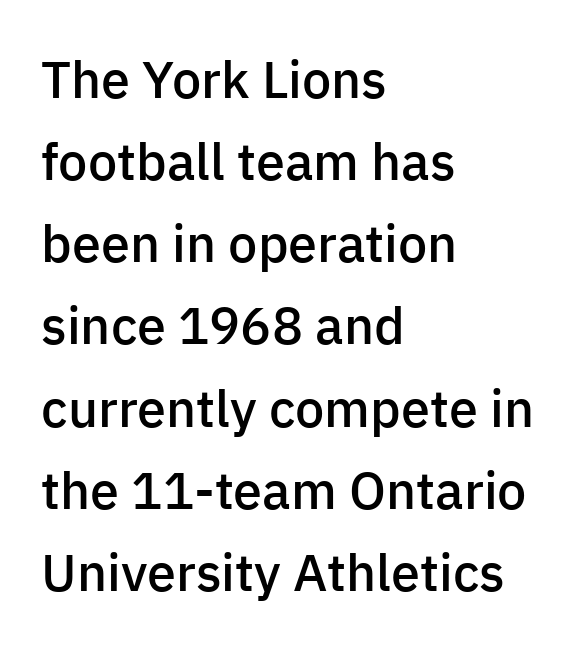
{"serif": "no", "italic": "no", "bold": "semi", "weight": "semibold", "width": "normal", "stroke_contrast": "low", "x_height": "medium", "monospaced": "no", "underline": "no", "align": "left", "line_spacing": "normal", "line_spacing_ratio": 1.58, "letter_spacing": "normal", "letter_spacing_em": 0.0, "glyph_px": 52}
